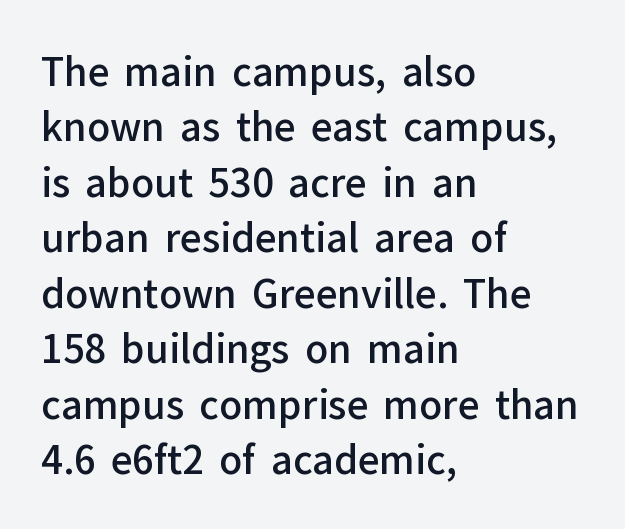
{"serif": "no", "italic": "no", "bold": "semi", "weight": "semibold", "width": "normal", "stroke_contrast": "low", "x_height": "medium", "monospaced": "no", "underline": "no", "align": "left", "line_spacing": "normal", "line_spacing_ratio": 1.46, "letter_spacing": "normal", "letter_spacing_em": 0.0, "glyph_px": 38}
